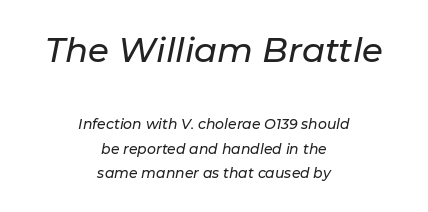
The image shows 34 px text type, italic (leaning right); set centered, line spacing 1.74x, normal letter spacing, not underlined; the first (top) block is 2.43x larger; low stroke contrast and a medium x-height.
